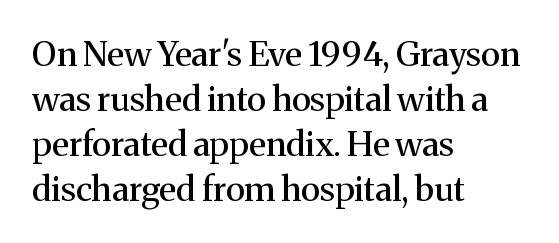
The image shows 34 px serif type, upright; set left-aligned, normal line spacing (1.32x), normal letter spacing, not underlined; medium stroke contrast and a medium x-height.
